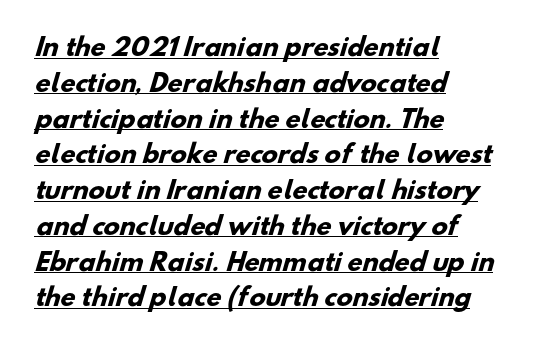
Decoration check: the copy is underlined. Default kerning and tracking; the words read as compact shapes. A dark, heavy texture on the line: the type is bold. Visually the block forms a straight wall on the left and a jagged coastline on the right.
